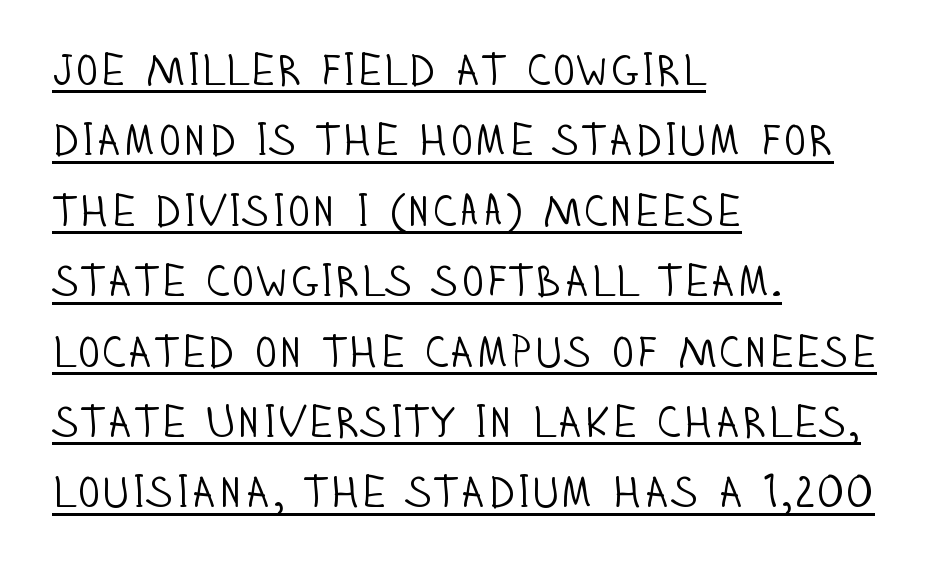
Q: Is the text bold? A: No.
Q: Is the text italic (slanted)? A: No, it is upright.
Q: Is the typeface a serif or a sans-serif typeface? A: Sans-serif.
Q: Is the text underlined? A: Yes.
Q: How is the paragraph aligned? A: Left-aligned.
Q: Is the spacing between letters normal or unusually wide? A: Normal.
Q: Is the spacing between lines tight, normal or loose? A: Normal.
Q: Width (condensed, normal, or wide)? A: Condensed.
Q: Stroke contrast? A: Low.
Q: x-height? A: Large.
Q: Monospaced? A: No.
